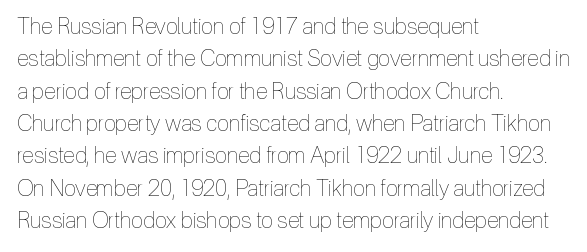
Q: Is the text bold? A: No.
Q: Is the text italic (slanted)? A: No, it is upright.
Q: Is the text underlined? A: No.
Q: How is the paragraph aligned? A: Left-aligned.
Q: Is the spacing between letters normal or unusually wide? A: Normal.
Q: Is the spacing between lines tight, normal or loose? A: Normal.
